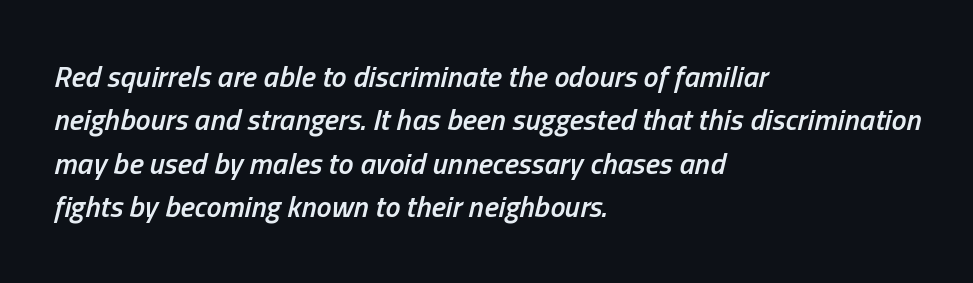
Q: Is the text bold? A: Semi-bold.
Q: Is the text italic (slanted)? A: Yes, it leans right by about 13 degrees.
Q: Is the text underlined? A: No.
Q: How is the paragraph aligned? A: Left-aligned.
Q: Is the spacing between letters normal or unusually wide? A: Normal.
Q: Is the spacing between lines tight, normal or loose? A: Normal.
Q: Width (condensed, normal, or wide)? A: Condensed.
Q: Stroke contrast? A: Low.
Q: x-height? A: Medium.
Q: Monospaced? A: No.
